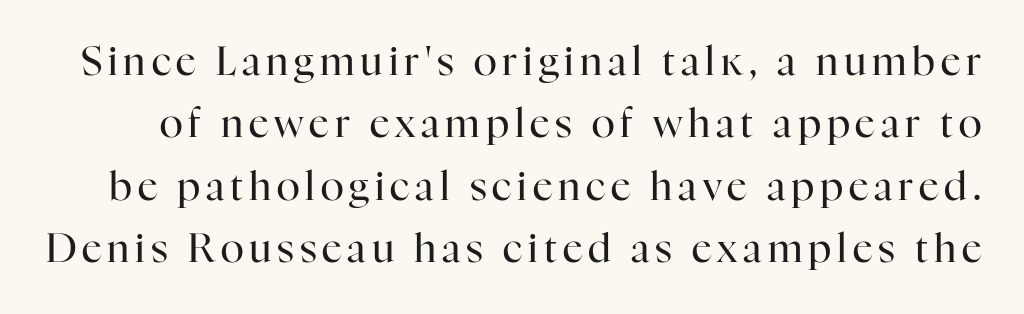
{"serif": "yes", "italic": "no", "bold": "no", "weight": "regular", "width": "normal", "stroke_contrast": "high", "x_height": "medium", "monospaced": "no", "underline": "no", "line_spacing": "normal", "line_spacing_ratio": 1.6, "glyph_px": 39}
